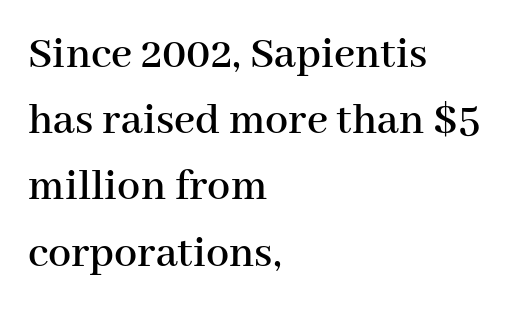
The typeface chosen for these lines features serifs. Spacing between characters is what you'd get straight out of the box. Horizontal bands of white between lines are of average thickness. The foot of each line stays bare and open. The rendering anchors every line to the left-hand side. The letters advance in unequal steps, a hallmark of proportional type.
